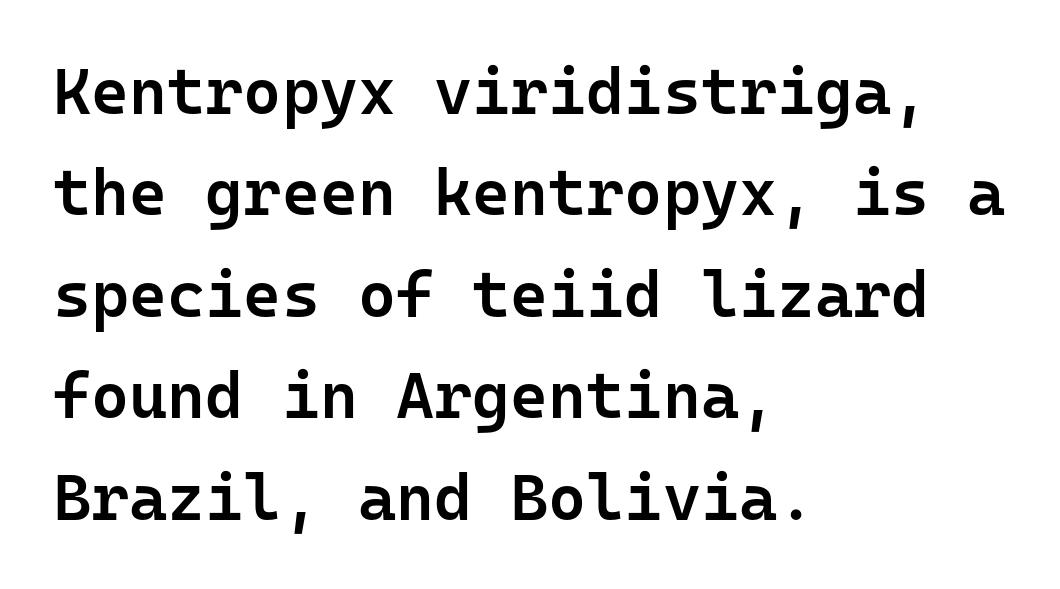
{"serif": "no", "italic": "no", "bold": "semi", "weight": "semibold", "width": "normal", "stroke_contrast": "low", "x_height": "medium", "monospaced": "yes", "underline": "no", "align": "left", "line_spacing": "normal", "line_spacing_ratio": 1.56, "letter_spacing": "normal", "letter_spacing_em": 0.0, "glyph_px": 65}
